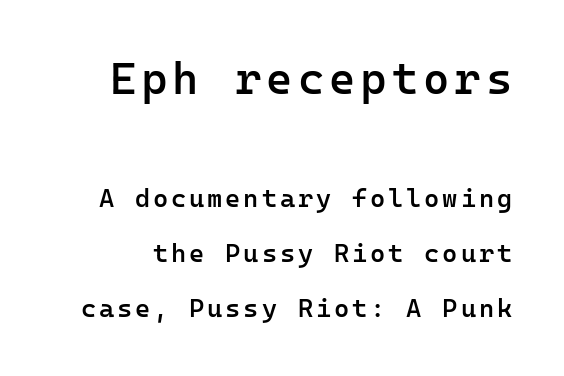
Unmarked baselines from the first word to the last. This is roman type, the default non-slanted kind. Its strokes are somewhat broadened, the hallmark of semibold type. Does the type have serifs? No, each stem ends abruptly. Each letter, wide or thin by design, is forced into the same width here.
